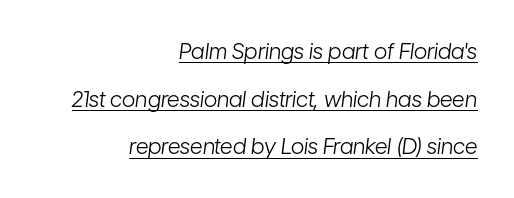
The image shows 22 px text type, italic (leaning right); set right-aligned, loose line spacing (2.17x), normal letter spacing, underlined.
